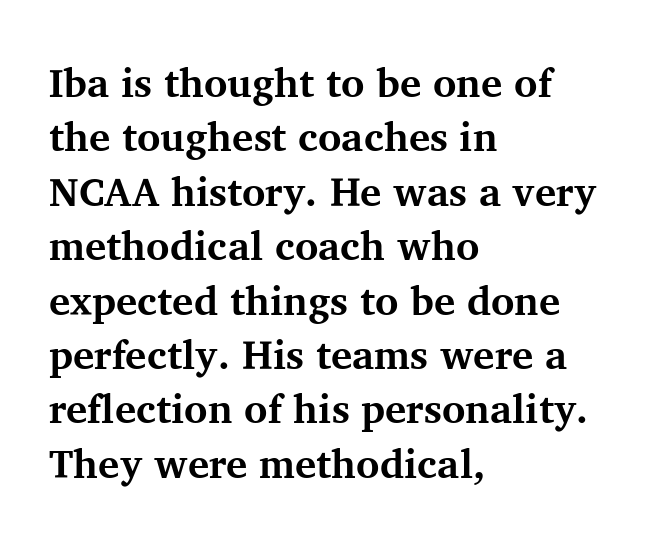
The image shows 40 px bold serif type, upright; set left-aligned, normal line spacing (1.36x), normal letter spacing, not underlined; medium stroke contrast and a medium x-height.
